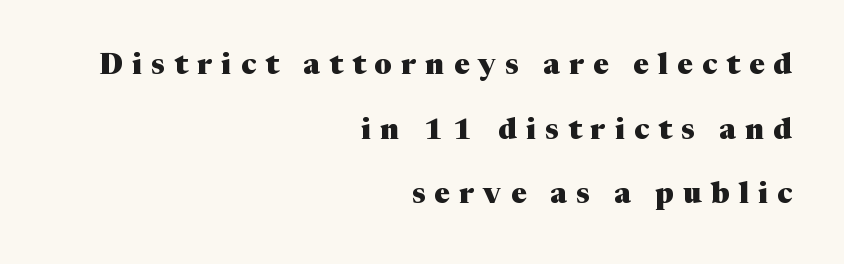
The image shows 29 px heavy serif type, upright; set right-aligned, loose line spacing (2.23x), unusually wide letter spacing (+0.32 em), not underlined; medium stroke contrast and a medium x-height.
